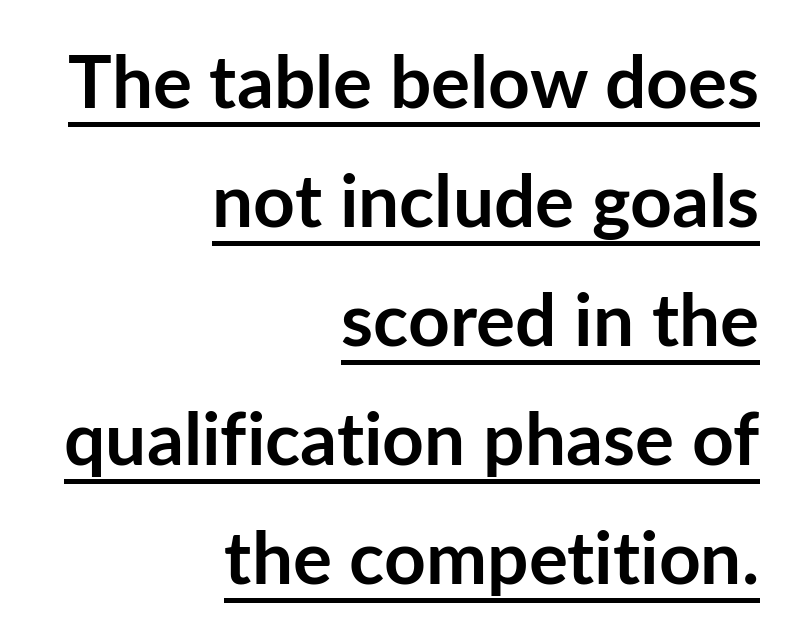
Proportional: the letters do not fall into vertical columns. Is this a sans? Yes — the strokes have no serifs. Regarding leading, the lines here are spaced in the standard way. Short note: letters normally spaced.
